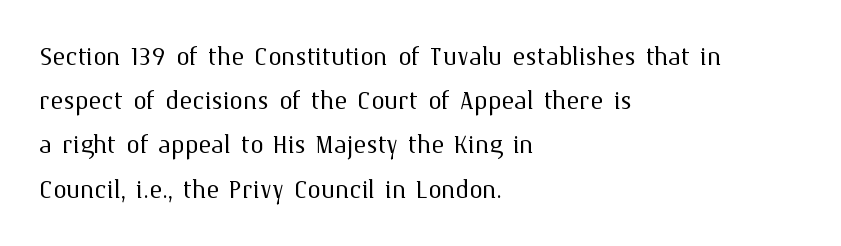
Q: Is the text bold? A: No.
Q: Is the text italic (slanted)? A: No, it is upright.
Q: Is the text underlined? A: No.
Q: How is the paragraph aligned? A: Left-aligned.
Q: Is the spacing between letters normal or unusually wide? A: Normal.
Q: Is the spacing between lines tight, normal or loose? A: Normal.
Q: Width (condensed, normal, or wide)? A: Normal.
Q: Stroke contrast? A: Medium.
Q: x-height? A: Medium.
Q: Monospaced? A: No.
